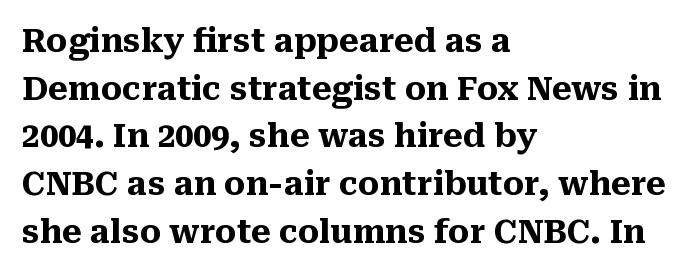
Q: Is the text bold? A: Yes.
Q: Is the text italic (slanted)? A: No, it is upright.
Q: Is the typeface a serif or a sans-serif typeface? A: Serif.
Q: Is the text underlined? A: No.
Q: How is the paragraph aligned? A: Left-aligned.
Q: Is the spacing between letters normal or unusually wide? A: Normal.
Q: Is the spacing between lines tight, normal or loose? A: Normal.
Q: Width (condensed, normal, or wide)? A: Normal.
Q: Stroke contrast? A: Medium.
Q: x-height? A: Medium.
Q: Monospaced? A: No.
